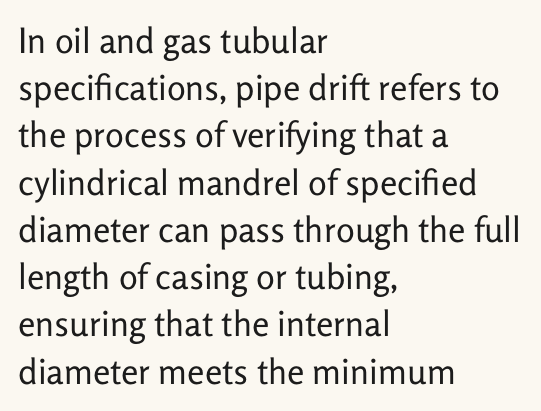
Posture: vertical. How would I describe the line gaps? Plain and ordinary. Type without underlining. Teacher's note: observe the even left margin — that is flush-left alignment. Characters follow at the spacing the type designer built in. Summary of weight: not heavy and not bold.
